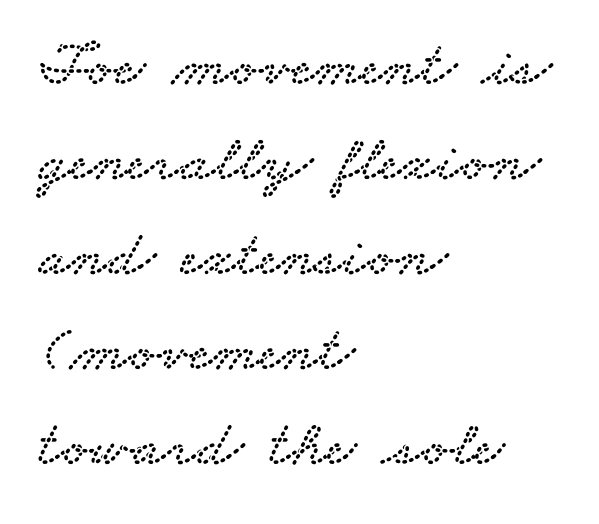
{"width": "wide", "stroke_contrast": "low", "x_height": "small", "monospaced": "no", "underline": "no", "align": "left", "line_spacing": "normal", "line_spacing_ratio": 1.46, "letter_spacing": "normal", "letter_spacing_em": 0.0, "glyph_px": 65}
